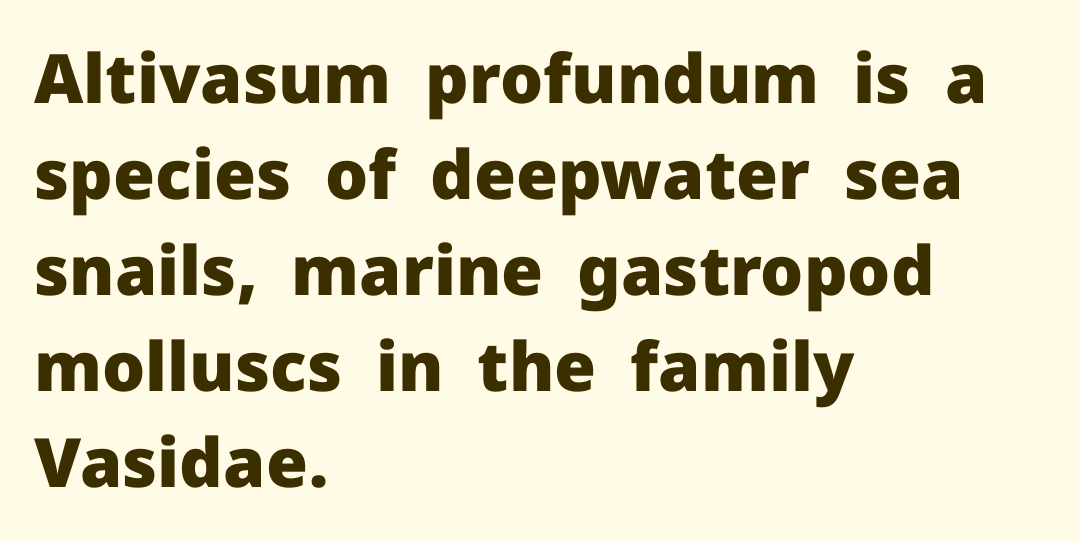
{"serif": "no", "italic": "no", "bold": "yes", "weight": "heavy", "width": "normal", "stroke_contrast": "low", "x_height": "medium", "monospaced": "no", "underline": "no", "align": "left", "line_spacing": "normal", "line_spacing_ratio": 1.41, "letter_spacing": "normal", "letter_spacing_em": 0.0, "glyph_px": 68}
